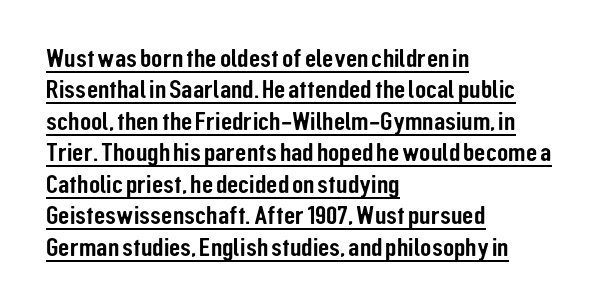
Q: Is the text italic (slanted)? A: No, it is upright.
Q: Is the text underlined? A: Yes.
Q: How is the paragraph aligned? A: Left-aligned.
Q: Is the spacing between letters normal or unusually wide? A: Normal.
